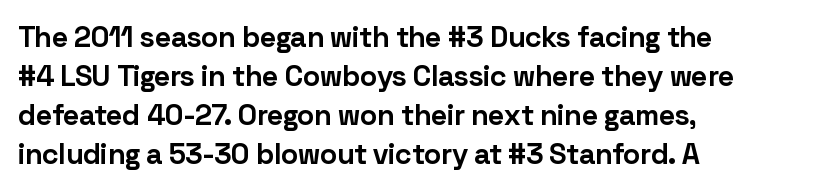
Does the leading feel generous? No, just average. The tracking reads as untouched default to a designer's eye. You can tell it's not italic because the verticals are truly vertical. These lines are composed in type without serifs.
